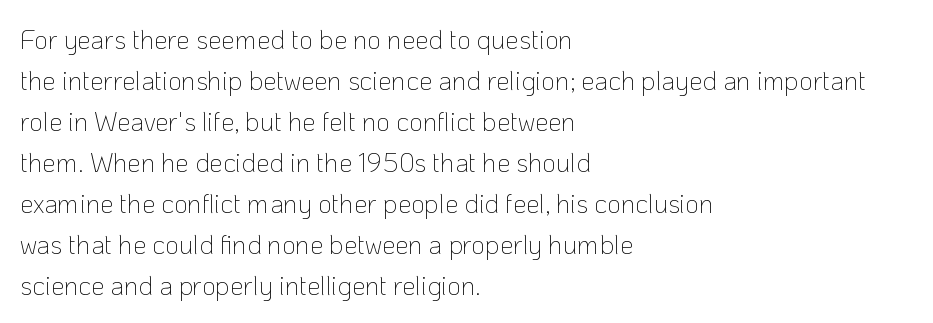
{"italic": "no", "bold": "no", "underline": "no", "align": "left", "line_spacing": "normal", "line_spacing_ratio": 1.52, "letter_spacing": "normal", "letter_spacing_em": 0.0, "glyph_px": 27}
